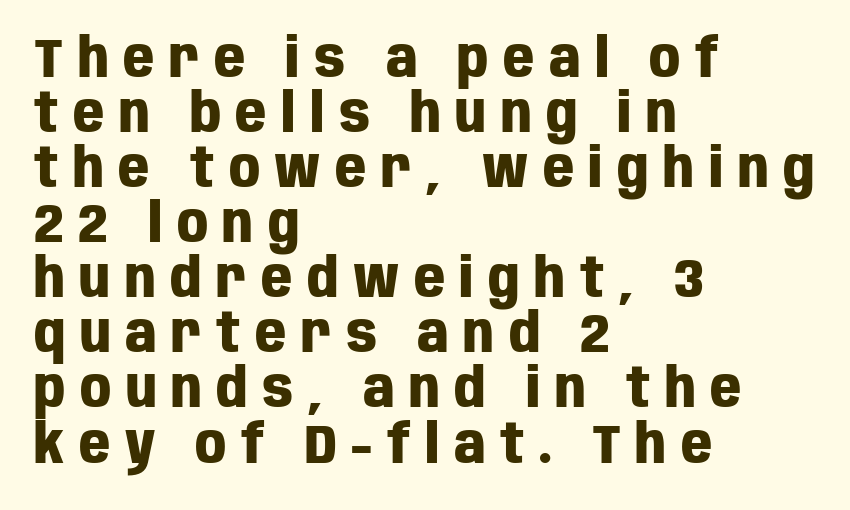
Q: Is the text bold? A: Yes.
Q: Is the text italic (slanted)? A: No, it is upright.
Q: Is the typeface a serif or a sans-serif typeface? A: Sans-serif.
Q: Is the text underlined? A: No.
Q: How is the paragraph aligned? A: Left-aligned.
Q: Is the spacing between letters normal or unusually wide? A: Unusually wide.
Q: Is the spacing between lines tight, normal or loose? A: Tight.
Q: Width (condensed, normal, or wide)? A: Condensed.
Q: Stroke contrast? A: Low.
Q: x-height? A: Large.
Q: Monospaced? A: No.
